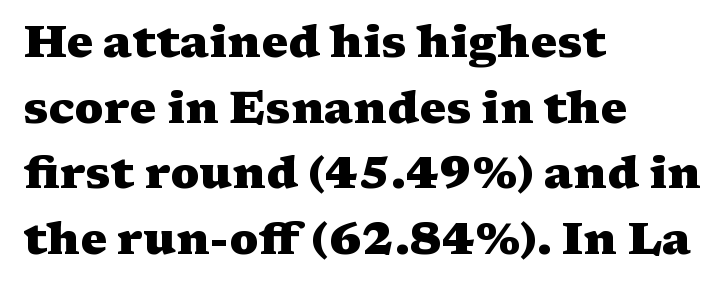
{"serif": "yes", "italic": "no", "bold": "yes", "weight": "heavy", "width": "wide", "stroke_contrast": "medium", "x_height": "medium", "monospaced": "no", "underline": "no", "align": "left", "line_spacing": "normal", "line_spacing_ratio": 1.46, "letter_spacing": "normal", "letter_spacing_em": 0.0, "glyph_px": 45}
